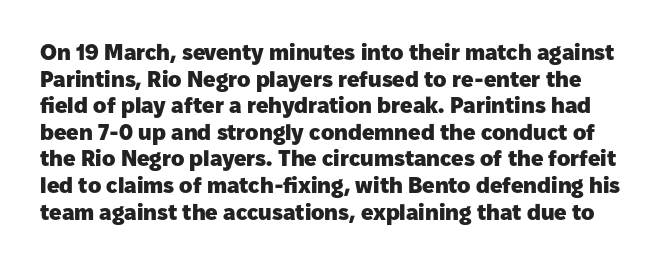
Q: Is the text bold? A: Yes.
Q: Is the text italic (slanted)? A: No, it is upright.
Q: Is the text underlined? A: No.
Q: Is the spacing between letters normal or unusually wide? A: Normal.
